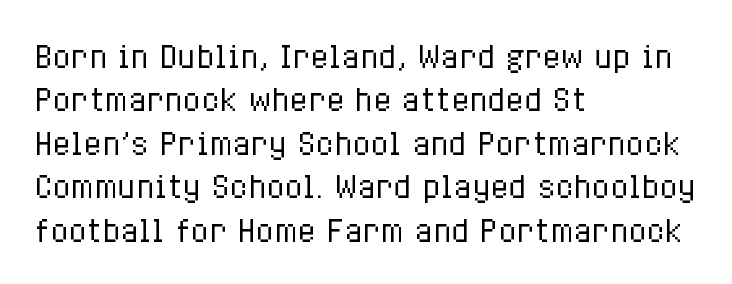
{"italic": "no", "bold": "no", "weight": "regular", "width": "condensed", "stroke_contrast": "low", "x_height": "medium", "monospaced": "no", "underline": "no", "align": "left", "line_spacing": "normal", "line_spacing_ratio": 1.45, "letter_spacing": "normal", "letter_spacing_em": 0.0, "glyph_px": 30}
